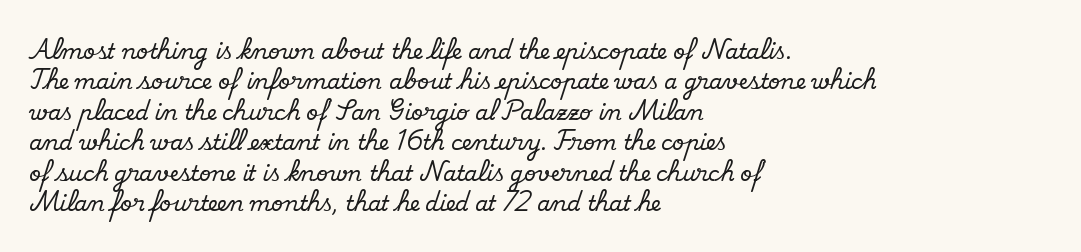
{"underline": "no", "align": "left", "line_spacing": "normal", "line_spacing_ratio": 1.45, "letter_spacing": "normal", "letter_spacing_em": 0.0, "glyph_px": 21}
